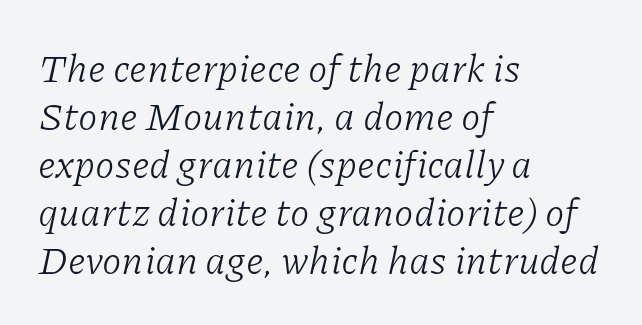
Q: Is the text bold? A: No.
Q: Is the text italic (slanted)? A: Yes, it leans right by about 11 degrees.
Q: Is the typeface a serif or a sans-serif typeface? A: Serif.
Q: Is the text underlined? A: No.
Q: How is the paragraph aligned? A: Left-aligned.
Q: Is the spacing between letters normal or unusually wide? A: Normal.
Q: Width (condensed, normal, or wide)? A: Normal.
Q: Stroke contrast? A: Low.
Q: x-height? A: Medium.
Q: Monospaced? A: No.
